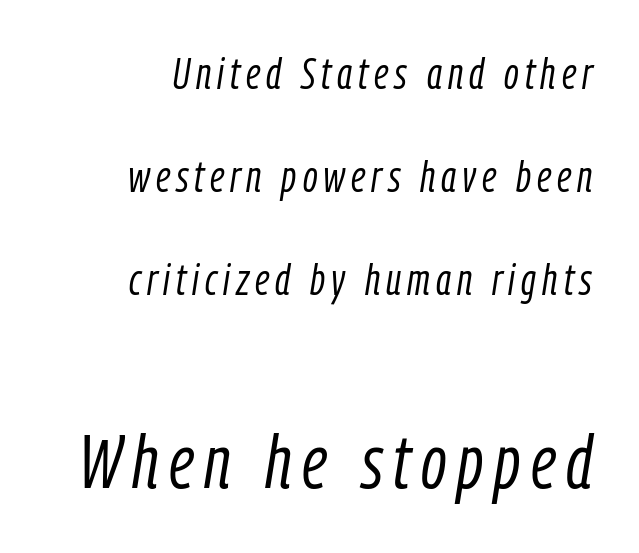
No chunkiness to these letters — they're not bold. In terms of posture, this sample is oblique. Horizontal bands of white between lines are thick stripes. Does the bottom block carry the larger type? Yes, it does. The letters advance in unequal steps, a hallmark of proportional type.
